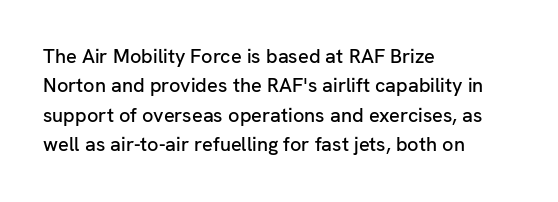
Notice how the passage keeps a crisp vertical edge on the left only. The space directly below the letters is spotless. The designer left line spacing at the default. Honestly, the letter spacing is just normal — you wouldn't notice it. Posture: vertical.
